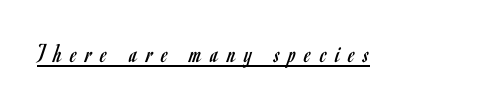
The image shows 27 px text type; set unusually wide letter spacing (+0.33 em), underlined.
